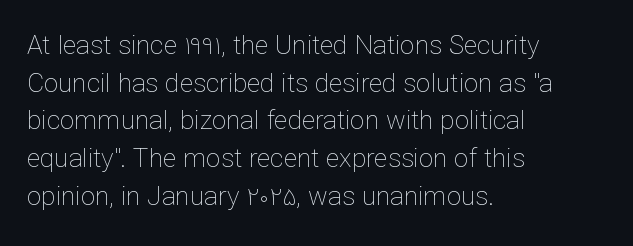
The image shows 26 px text type, upright; set left-aligned, normal line spacing (1.45x), normal letter spacing, not underlined.
